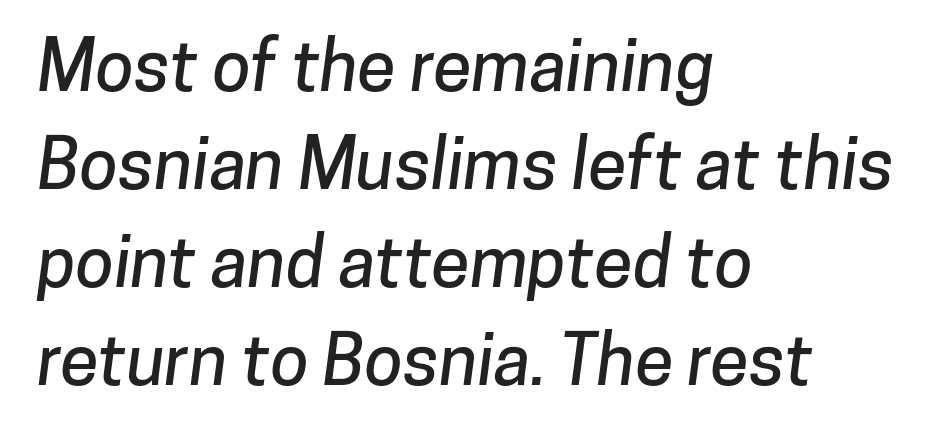
Stroke terminals: plain, sans-serif. Plain, unruled lines of type. Here the glyphs are tracked normally, forming tight word shapes. Horizontally, the lines are justified to the leading edge only.
